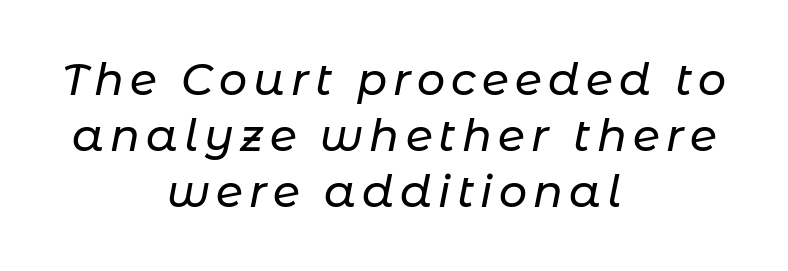
Regular leading. There's an unmistakable incline to the writing here. Neither beginnings nor endings align; midpoints do. A bare baseline throughout the passage. Each letter keeps its own natural width here, so spacing adapts to shape.
